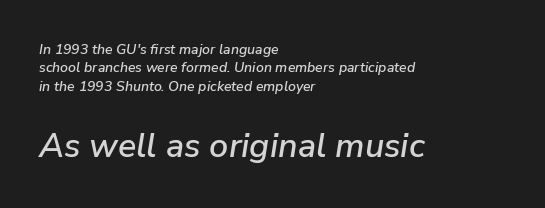
Q: Is the text italic (slanted)? A: Yes, it leans right by about 9 degrees.
Q: Is the text underlined? A: No.
Q: How is the paragraph aligned? A: Left-aligned.
Q: Is the spacing between letters normal or unusually wide? A: Normal.
Q: Is the spacing between lines tight, normal or loose? A: Normal.
Q: Which block of text is set in a larger size, the first (top) or the second (bottom)? A: The second (bottom) one.
Q: Width (condensed, normal, or wide)? A: Normal.
Q: Stroke contrast? A: Low.
Q: x-height? A: Medium.
Q: Monospaced? A: No.
